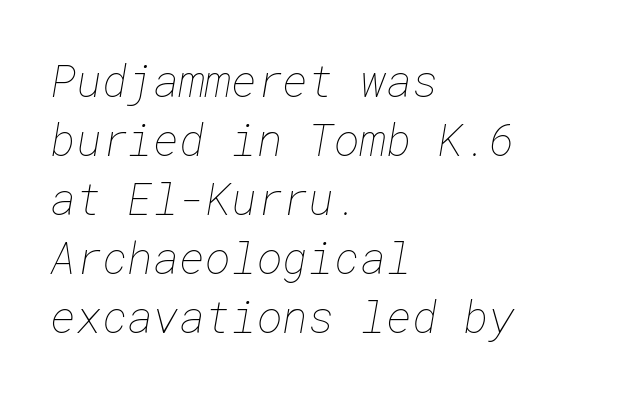
The image shows 44 px thin type; set left-aligned, normal line spacing (1.34x), normal letter spacing, not underlined; low stroke contrast and a medium x-height.
